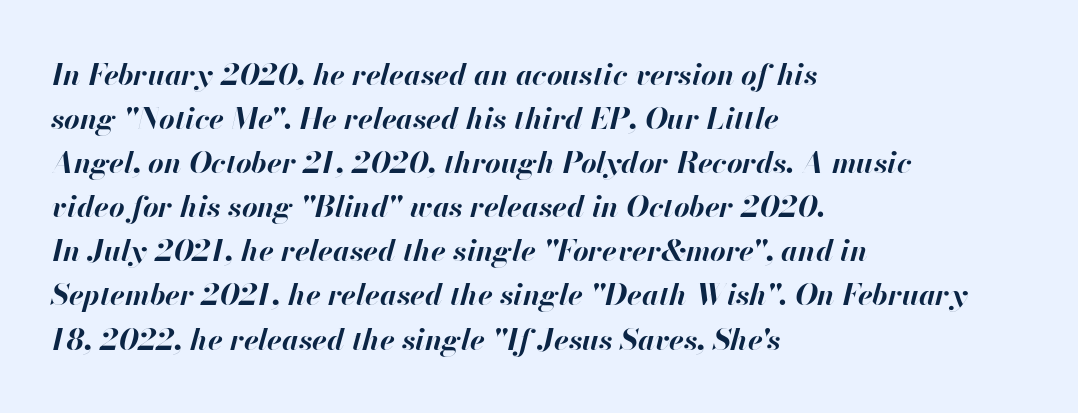
{"italic": "yes", "lean": "right", "slant_degrees": 13, "bold": "yes", "weight": "bold", "width": "normal", "stroke_contrast": "high", "x_height": "small", "monospaced": "no", "underline": "no", "align": "left", "line_spacing": "normal", "line_spacing_ratio": 1.47, "letter_spacing": "normal", "letter_spacing_em": 0.0, "glyph_px": 30}
